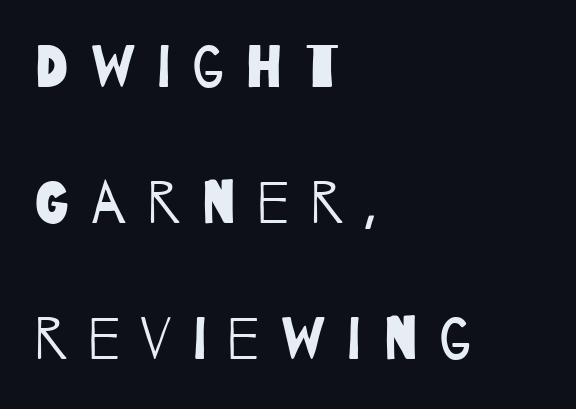
This reads as an unemphasized weight, regular at the heaviest. The gaps between neighbouring characters are conspicuously large. The characters display no serif detailing; their extremities are plain. This sample has the flowing, uneven cadence of proportional lettering.
